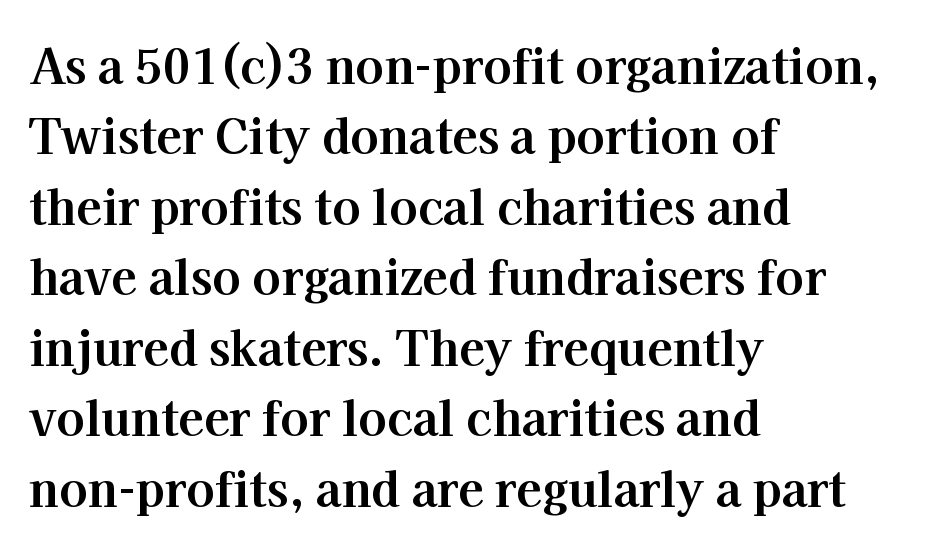
The image shows 47 px bold serif type, upright; set left-aligned, normal line spacing (1.5x), normal letter spacing, not underlined; high stroke contrast and a medium x-height.
